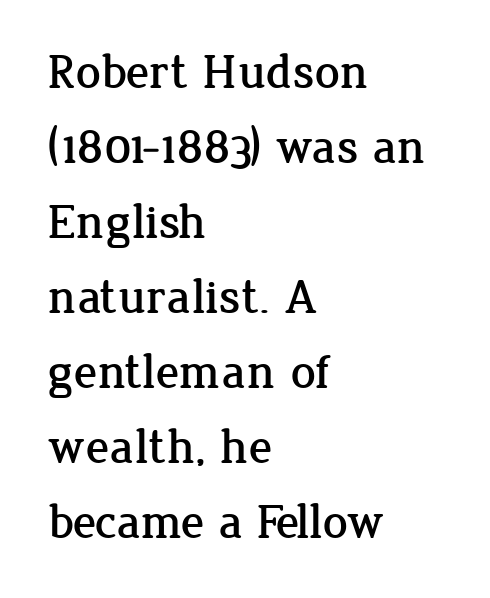
{"serif": "yes", "italic": "no", "width": "normal", "stroke_contrast": "low", "x_height": "medium", "monospaced": "no", "underline": "no", "align": "left", "line_spacing": "normal", "line_spacing_ratio": 1.53, "letter_spacing": "normal", "letter_spacing_em": 0.0, "glyph_px": 49}
